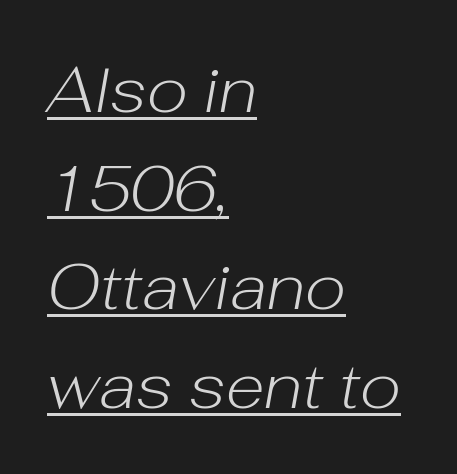
{"italic": "yes", "lean": "right", "slant_degrees": 10, "bold": "no", "weight": "light", "width": "normal", "stroke_contrast": "low", "x_height": "medium", "monospaced": "no", "underline": "yes", "align": "left", "line_spacing": "normal", "line_spacing_ratio": 1.54, "letter_spacing": "normal", "letter_spacing_em": 0.0, "glyph_px": 64}
